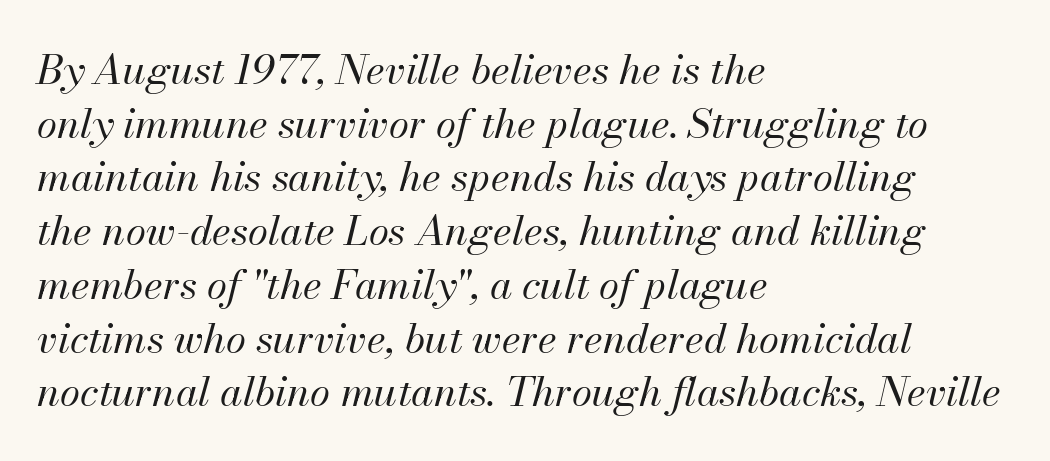
Q: Is the text bold? A: No.
Q: Is the text italic (slanted)? A: Yes, it leans right by about 13 degrees.
Q: Is the text underlined? A: No.
Q: How is the paragraph aligned? A: Left-aligned.
Q: Is the spacing between letters normal or unusually wide? A: Normal.
Q: Is the spacing between lines tight, normal or loose? A: Normal.
Q: Width (condensed, normal, or wide)? A: Normal.
Q: Stroke contrast? A: Medium.
Q: x-height? A: Small.
Q: Monospaced? A: No.
